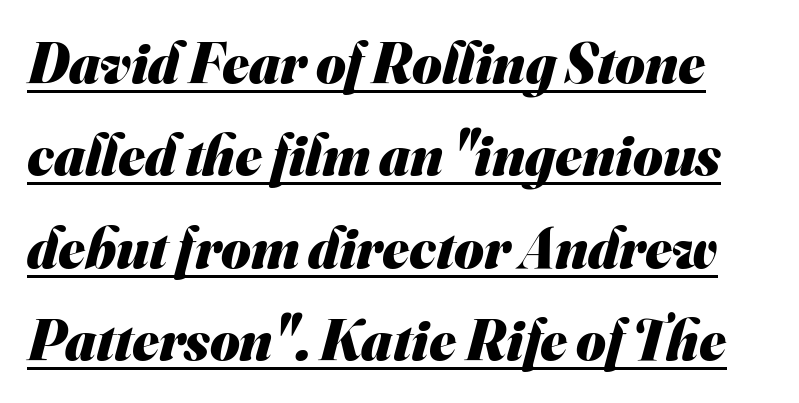
{"serif": "no", "bold": "yes", "weight": "heavy", "width": "normal", "stroke_contrast": "medium", "x_height": "small", "monospaced": "no", "underline": "yes", "line_spacing": "normal", "line_spacing_ratio": 1.62, "letter_spacing": "normal", "letter_spacing_em": 0.0, "glyph_px": 57}
